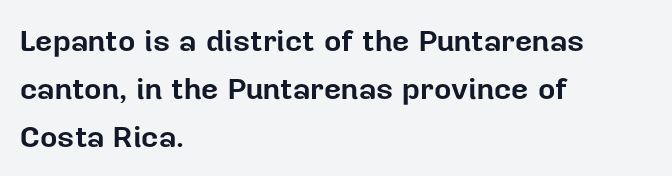
{"serif": "no", "italic": "no", "bold": "yes", "weight": "bold", "width": "normal", "stroke_contrast": "low", "x_height": "medium", "monospaced": "no", "underline": "no", "align": "left", "line_spacing": "normal", "line_spacing_ratio": 1.6, "letter_spacing": "normal", "letter_spacing_em": 0.0, "glyph_px": 30}
